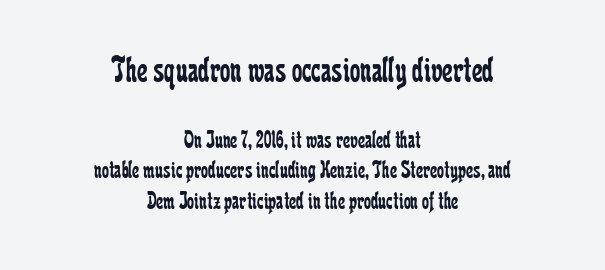
The rag falls on both sides of this text block equally. Inter-character spacing is left at the font's built-in metrics. The rendering uses natural spacing where letterforms have individual widths. The lettering holds an erect, upright posture throughout. Serifs: yes, visible at the terminals of the letterforms.
